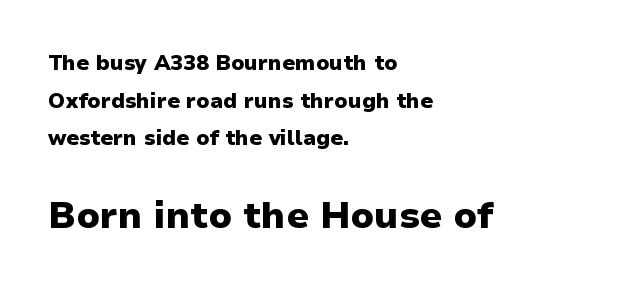
The letters carry no serifs — their stems end cleanly without finishing strokes. Spacing verdict: proportional, widths tailored to each character. No italicization has been applied; the sample stays upright. Words float on clear page, feet unadorned. Typographic density is high because the face is bold. Tracking here is standard; glyphs follow each other at the usual distance.
